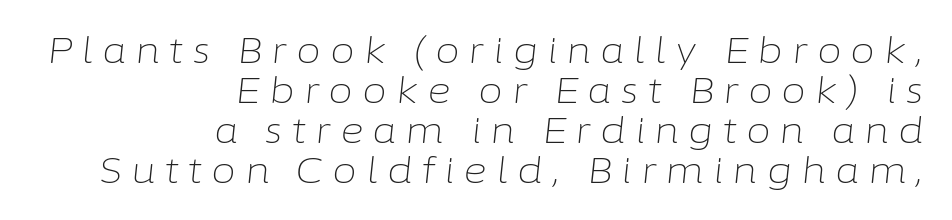
The image shows 36 px light type, italic (leaning right); set right-aligned, tight line spacing (1.11x), unusually wide letter spacing (+0.25 em), not underlined; low stroke contrast and a medium x-height.
